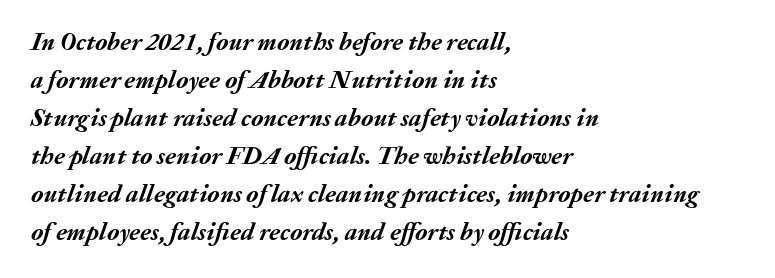
The image shows 25 px bold type, italic (leaning right); set left-aligned, normal line spacing (1.52x), normal letter spacing, not underlined.
